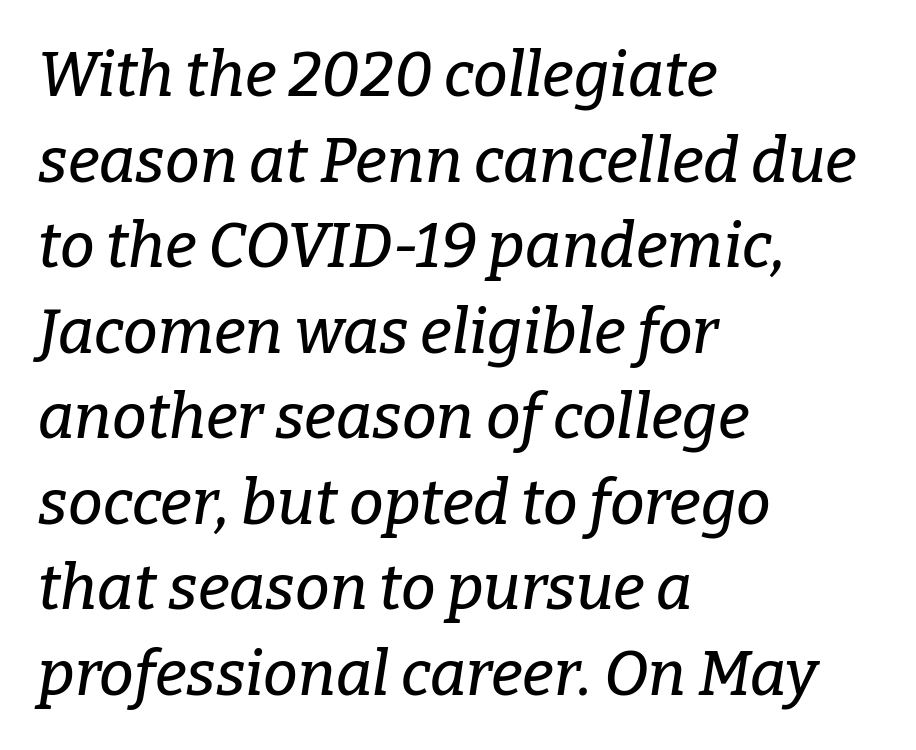
{"serif": "yes", "italic": "yes", "lean": "right", "slant_degrees": 9, "width": "normal", "stroke_contrast": "low", "x_height": "medium", "monospaced": "no", "underline": "no", "align": "left", "line_spacing": "normal", "line_spacing_ratio": 1.38, "letter_spacing": "normal", "letter_spacing_em": 0.0, "glyph_px": 62}
